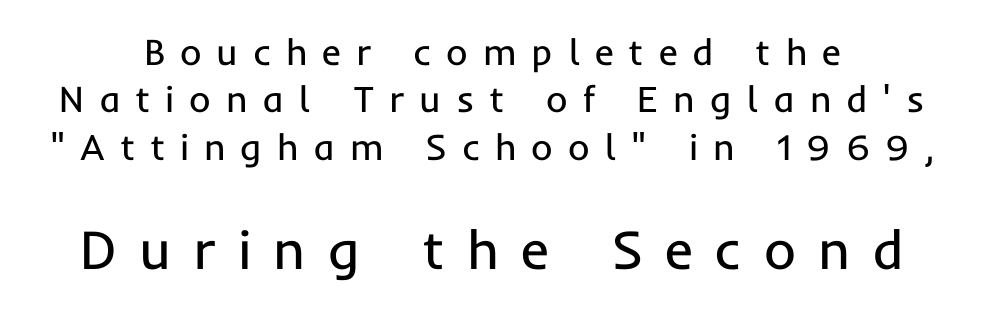
Q: Is the text bold? A: No.
Q: Is the text italic (slanted)? A: No, it is upright.
Q: Is the typeface a serif or a sans-serif typeface? A: Sans-serif.
Q: Is the text underlined? A: No.
Q: Is the spacing between letters normal or unusually wide? A: Unusually wide.
Q: Is the spacing between lines tight, normal or loose? A: Normal.
Q: Which block of text is set in a larger size, the first (top) or the second (bottom)? A: The second (bottom) one.
Q: Width (condensed, normal, or wide)? A: Normal.
Q: Stroke contrast? A: Low.
Q: x-height? A: Medium.
Q: Monospaced? A: No.
